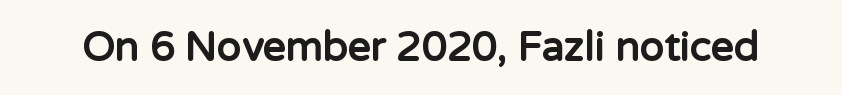
{"serif": "no", "italic": "no", "bold": "yes", "weight": "bold", "width": "normal", "stroke_contrast": "low", "x_height": "medium", "monospaced": "no", "underline": "no", "letter_spacing": "normal", "letter_spacing_em": 0.0, "glyph_px": 40}
